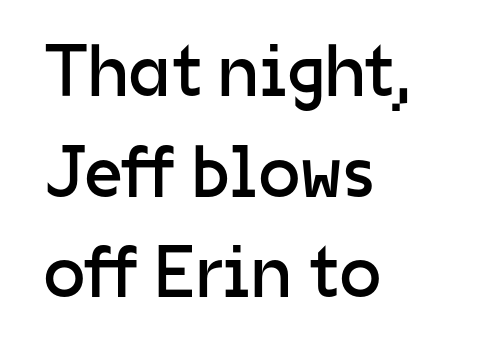
Q: Is the text bold? A: No.
Q: Is the text italic (slanted)? A: No, it is upright.
Q: Is the typeface a serif or a sans-serif typeface? A: Sans-serif.
Q: Is the text underlined? A: No.
Q: How is the paragraph aligned? A: Left-aligned.
Q: Is the spacing between letters normal or unusually wide? A: Normal.
Q: Is the spacing between lines tight, normal or loose? A: Normal.
Q: Width (condensed, normal, or wide)? A: Normal.
Q: Stroke contrast? A: Low.
Q: x-height? A: Medium.
Q: Monospaced? A: No.
